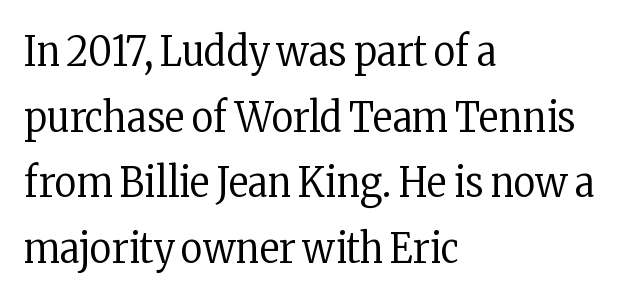
{"serif": "yes", "italic": "no", "bold": "no", "weight": "regular", "width": "condensed", "stroke_contrast": "low", "x_height": "medium", "monospaced": "no", "underline": "no", "align": "left", "line_spacing": "normal", "line_spacing_ratio": 1.56, "letter_spacing": "normal", "letter_spacing_em": 0.0, "glyph_px": 42}
